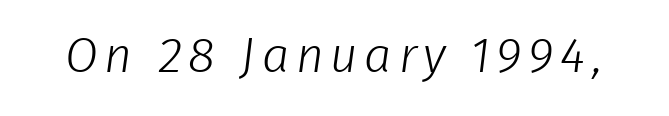
{"serif": "no", "bold": "no", "weight": "light", "width": "normal", "stroke_contrast": "low", "x_height": "medium", "monospaced": "no", "underline": "no", "glyph_px": 49}
